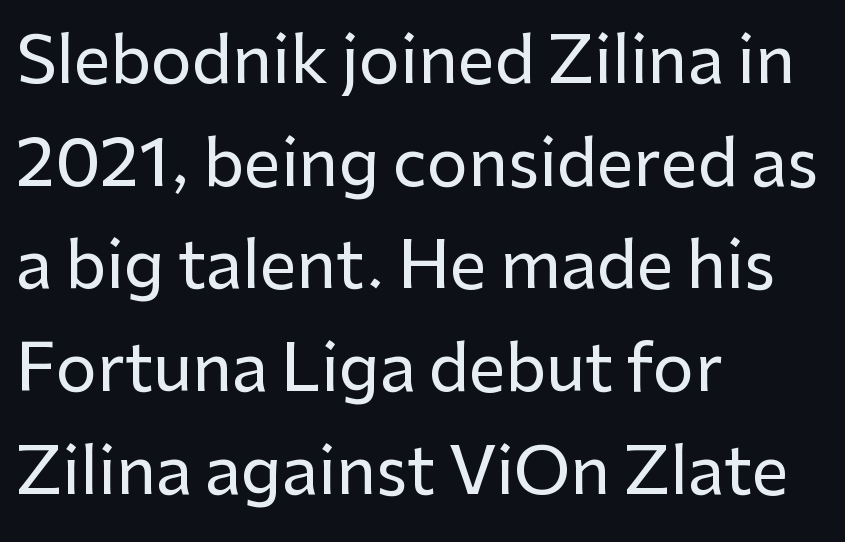
Is the letter spacing exaggerated? No — it looks like the ordinary default. This sample is left-justified, so line endings fall wherever the words run out. Has an underline been added? It has not. Looks like regular typesetting: each glyph gets only the width it needs. Posture: vertical. Vertically, the passage feels balanced, rows spaced as you'd expect.
